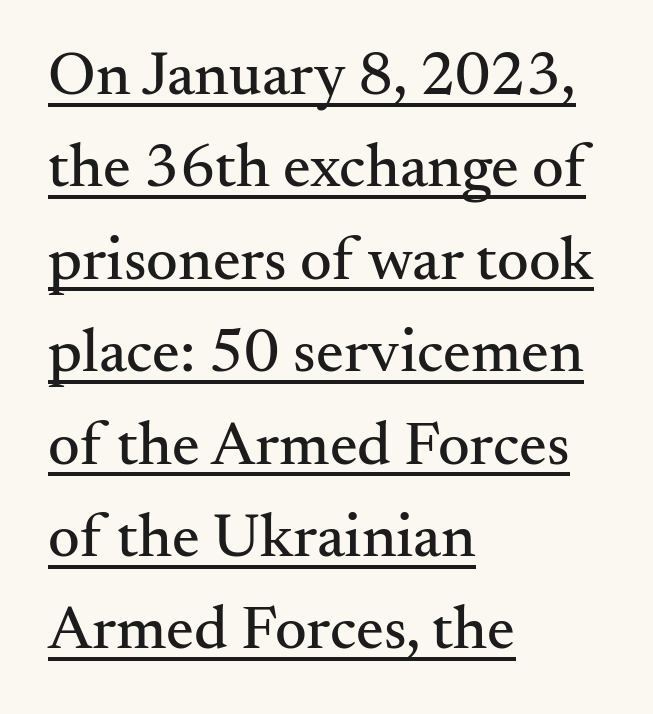
The image shows 62 px serif type, upright; set left-aligned, normal line spacing (1.49x), normal letter spacing, underlined; medium stroke contrast and a small x-height.
